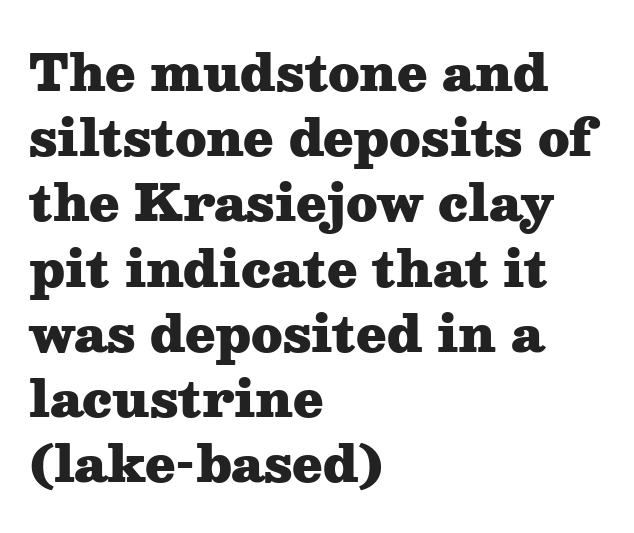
Q: Is the text bold? A: Yes.
Q: Is the text italic (slanted)? A: No, it is upright.
Q: Is the typeface a serif or a sans-serif typeface? A: Serif.
Q: Is the text underlined? A: No.
Q: How is the paragraph aligned? A: Left-aligned.
Q: Is the spacing between letters normal or unusually wide? A: Normal.
Q: Is the spacing between lines tight, normal or loose? A: Normal.
Q: Width (condensed, normal, or wide)? A: Wide.
Q: Stroke contrast? A: Medium.
Q: x-height? A: Medium.
Q: Monospaced? A: No.
